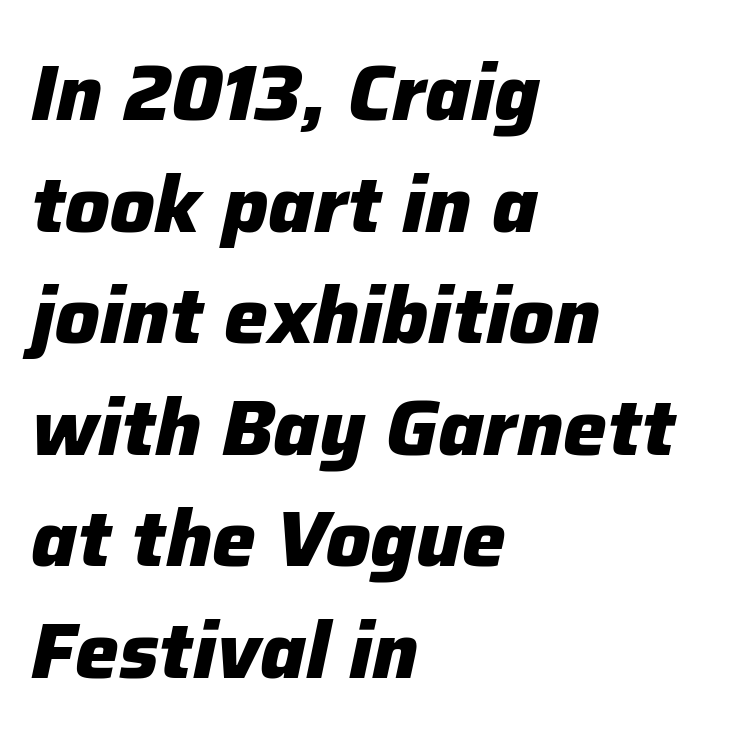
The image shows 78 px heavy type, italic (leaning right); set left-aligned, normal line spacing (1.43x), normal letter spacing, not underlined; low stroke contrast and a medium x-height.
